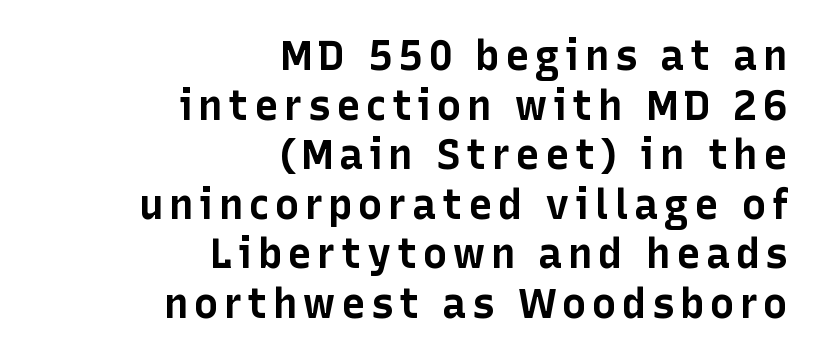
{"serif": "no", "italic": "no", "bold": "yes", "weight": "bold", "width": "normal", "stroke_contrast": "low", "x_height": "medium", "monospaced": "no", "underline": "no", "align": "right", "line_spacing_ratio": 1.21, "glyph_px": 41}
